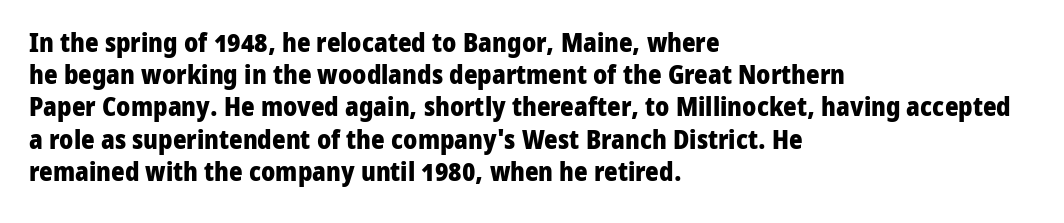
{"italic": "no", "bold": "yes", "underline": "no", "align": "left", "line_spacing_ratio": 1.24, "letter_spacing": "normal", "letter_spacing_em": 0.0, "glyph_px": 26}
